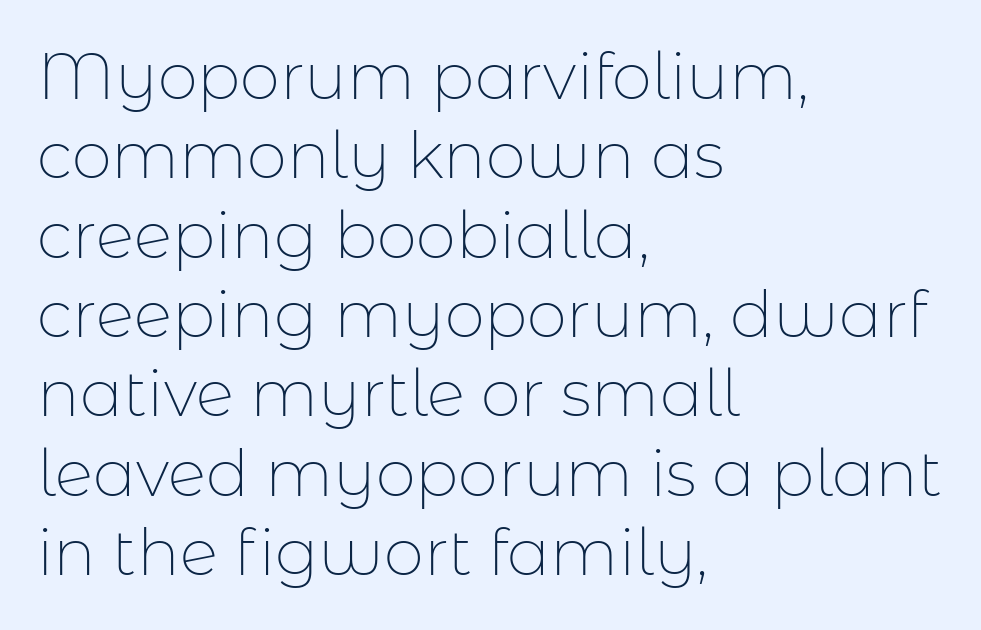
The image shows 64 px thin sans-serif type, upright; set left-aligned, line spacing 1.24x, normal letter spacing, not underlined; low stroke contrast and a medium x-height.
